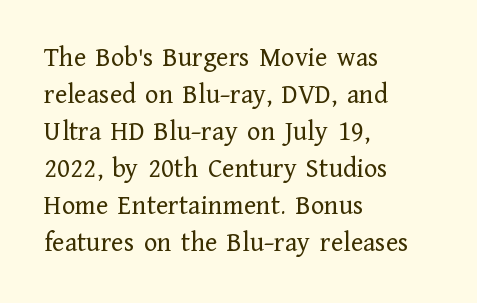
{"serif": "yes", "italic": "no", "bold": "no", "weight": "regular", "width": "normal", "stroke_contrast": "low", "x_height": "medium", "monospaced": "no", "underline": "no", "align": "left", "line_spacing": "normal", "line_spacing_ratio": 1.32, "letter_spacing": "normal", "letter_spacing_em": 0.0, "glyph_px": 28}
